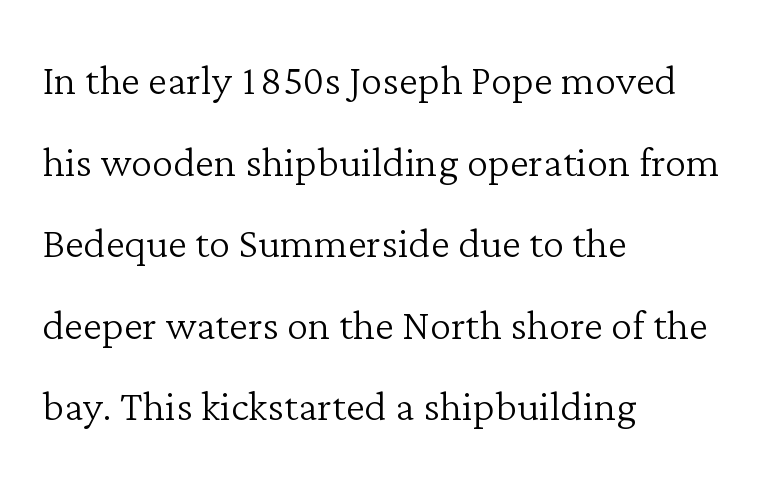
Ascenders rise straight up at ninety degrees. Examine the stroke ends and you'll spot serifs. Glance below the letters and you will spot only blank space. The face used here is proportionally spaced, like ordinary book or web type.
